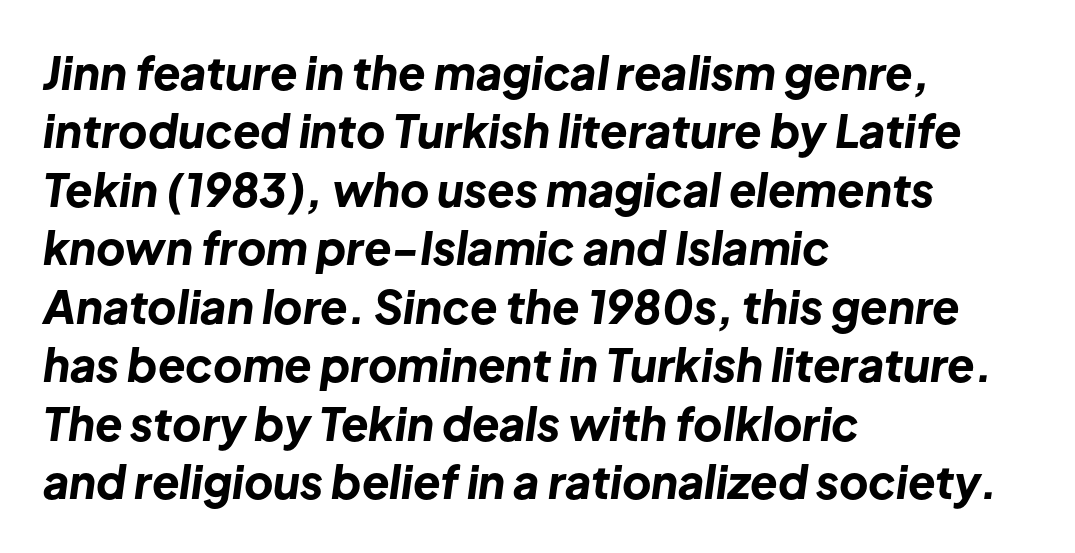
{"italic": "yes", "lean": "right", "slant_degrees": 8, "bold": "yes", "weight": "bold", "width": "normal", "stroke_contrast": "low", "x_height": "medium", "monospaced": "no", "underline": "no", "align": "left", "line_spacing": "normal", "line_spacing_ratio": 1.3, "letter_spacing": "normal", "letter_spacing_em": 0.0, "glyph_px": 45}
